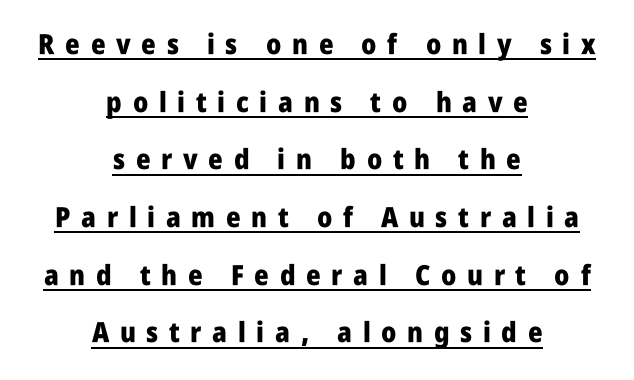
The image shows 28 px heavy, condensed sans-serif type, upright; set centered, loose line spacing (2.06x), unusually wide letter spacing (+0.38 em), underlined; low stroke contrast and a large x-height.
